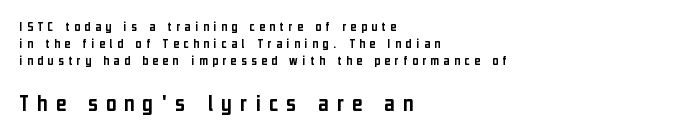
{"italic": "no", "underline": "no", "align": "left", "line_spacing_ratio": 1.22, "letter_spacing": "wide", "letter_spacing_em": 0.32, "larger_block": "second", "size_ratio": 1.79, "glyph_px": 25}
